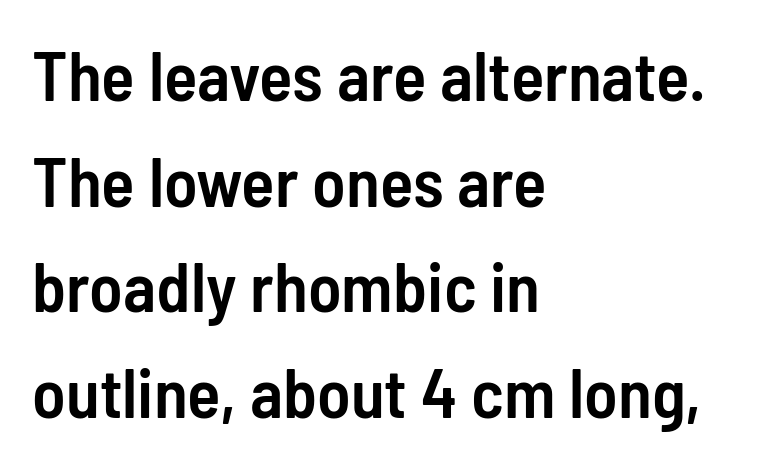
Q: Is the text bold? A: Semi-bold.
Q: Is the text italic (slanted)? A: No, it is upright.
Q: Is the typeface a serif or a sans-serif typeface? A: Sans-serif.
Q: Is the text underlined? A: No.
Q: How is the paragraph aligned? A: Left-aligned.
Q: Is the spacing between letters normal or unusually wide? A: Normal.
Q: Is the spacing between lines tight, normal or loose? A: Normal.
Q: Width (condensed, normal, or wide)? A: Condensed.
Q: Stroke contrast? A: Low.
Q: x-height? A: Medium.
Q: Monospaced? A: No.
